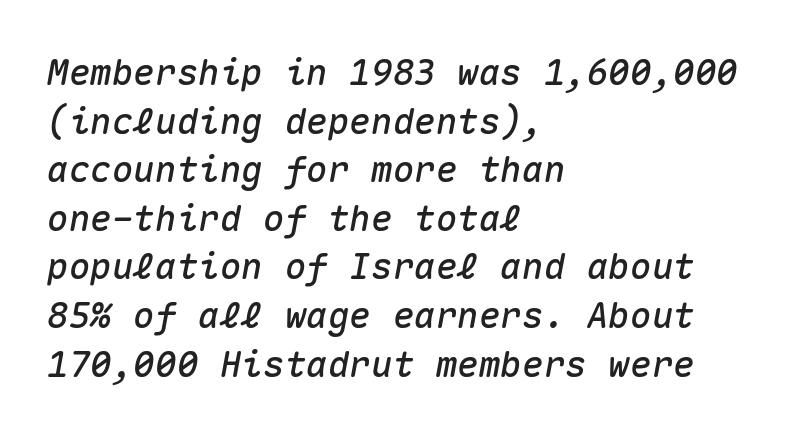
The image shows 36 px text type, italic (leaning right), monospaced; set left-aligned, normal line spacing (1.35x), normal letter spacing, not underlined; medium stroke contrast and a medium x-height.
